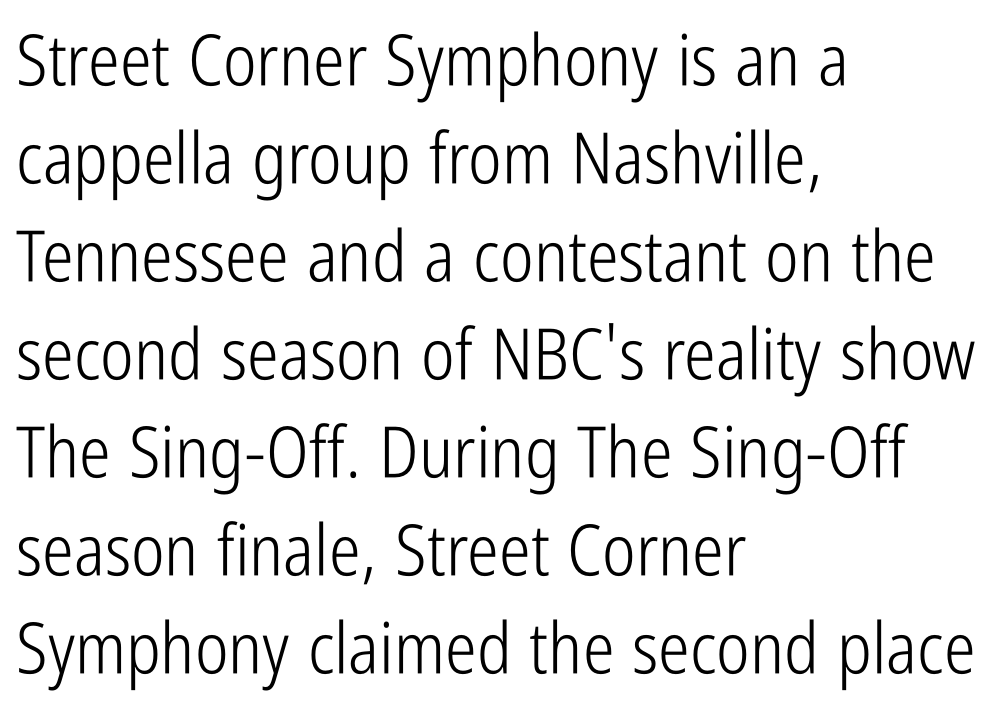
{"serif": "no", "italic": "no", "bold": "no", "weight": "light", "width": "condensed", "stroke_contrast": "low", "x_height": "medium", "monospaced": "no", "underline": "no", "align": "left", "line_spacing": "normal", "line_spacing_ratio": 1.38, "letter_spacing": "normal", "letter_spacing_em": 0.0, "glyph_px": 71}
